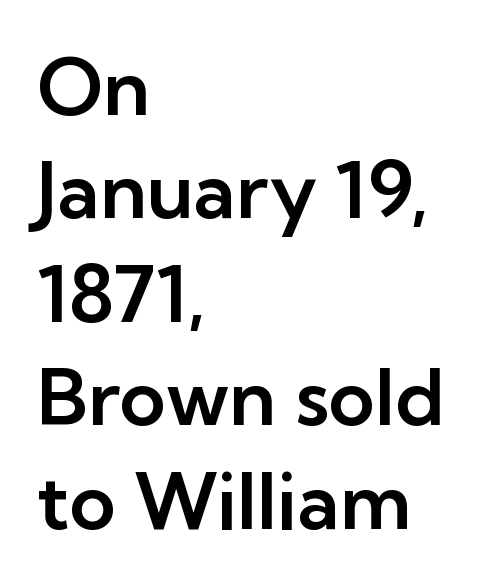
Q: Is the text italic (slanted)? A: No, it is upright.
Q: Is the typeface a serif or a sans-serif typeface? A: Sans-serif.
Q: Is the text underlined? A: No.
Q: How is the paragraph aligned? A: Left-aligned.
Q: Is the spacing between letters normal or unusually wide? A: Normal.
Q: Is the spacing between lines tight, normal or loose? A: Normal.
Q: Width (condensed, normal, or wide)? A: Normal.
Q: Stroke contrast? A: Low.
Q: x-height? A: Medium.
Q: Monospaced? A: No.
